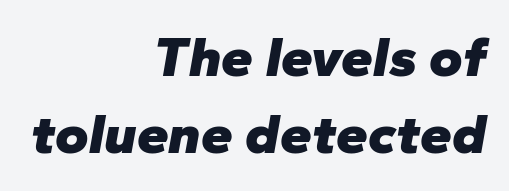
{"italic": "yes", "lean": "right", "slant_degrees": 10, "bold": "yes", "weight": "heavy", "width": "normal", "stroke_contrast": "low", "x_height": "medium", "monospaced": "no", "underline": "no", "align": "right", "line_spacing": "normal", "line_spacing_ratio": 1.35, "letter_spacing": "normal", "letter_spacing_em": 0.0, "glyph_px": 57}
